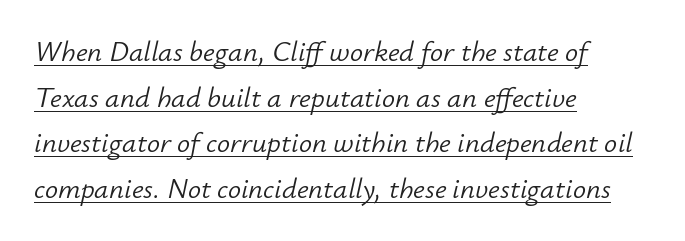
The specimen reads as italic at a glance. Vertical stems look standard width or narrower in stroke. Do the characters align in a grid? No, the font is proportional. The text block is weighted toward the left margin, trailing off unevenly rightward.
